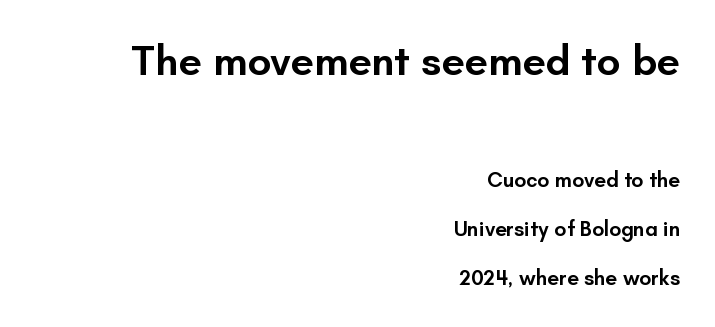
The sample has been set in demibold, a notch under bold. A great deal of white space separates one row of letters from the next. Serifs: no, the terminals of the letterforms are clean. A student would notice the top passage is typeset larger than what follows.
